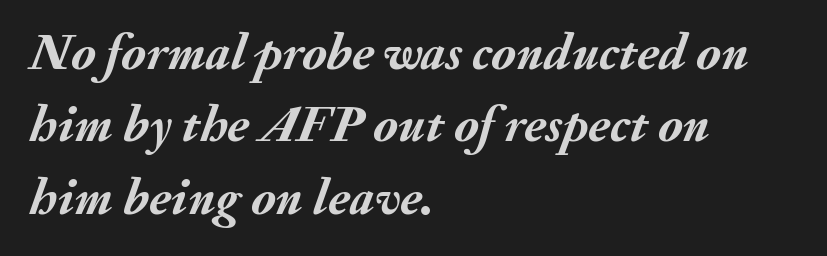
{"italic": "yes", "lean": "right", "slant_degrees": 20, "bold": "yes", "weight": "semibold", "width": "normal", "stroke_contrast": "medium", "x_height": "small", "monospaced": "no", "underline": "no", "align": "left", "line_spacing": "normal", "line_spacing_ratio": 1.39, "letter_spacing": "normal", "letter_spacing_em": 0.0, "glyph_px": 52}
